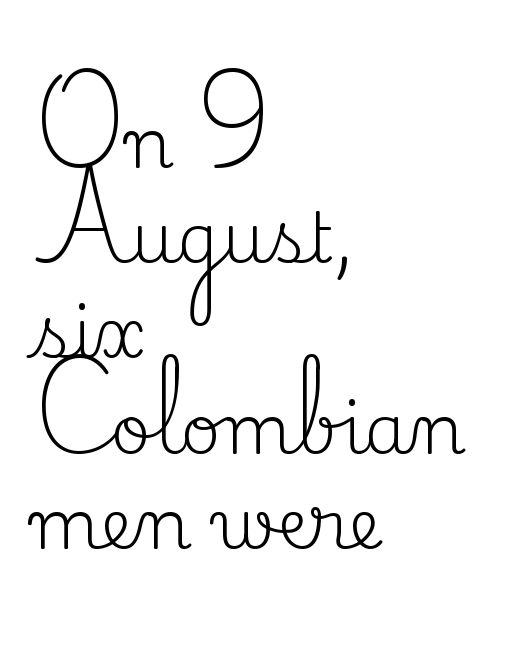
Q: Is the text bold? A: No.
Q: Is the text italic (slanted)? A: No, it is upright.
Q: Is the typeface a serif or a sans-serif typeface? A: Serif.
Q: Is the text underlined? A: No.
Q: How is the paragraph aligned? A: Left-aligned.
Q: Is the spacing between letters normal or unusually wide? A: Normal.
Q: Is the spacing between lines tight, normal or loose? A: Normal.
Q: Width (condensed, normal, or wide)? A: Normal.
Q: Stroke contrast? A: Medium.
Q: x-height? A: Small.
Q: Monospaced? A: No.
